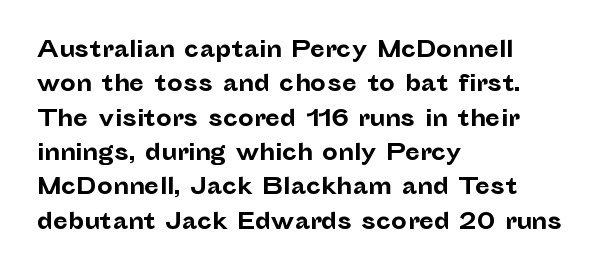
{"italic": "no", "bold": "yes", "underline": "no", "align": "left", "line_spacing": "normal", "line_spacing_ratio": 1.56, "letter_spacing": "normal", "letter_spacing_em": 0.0, "glyph_px": 22}
